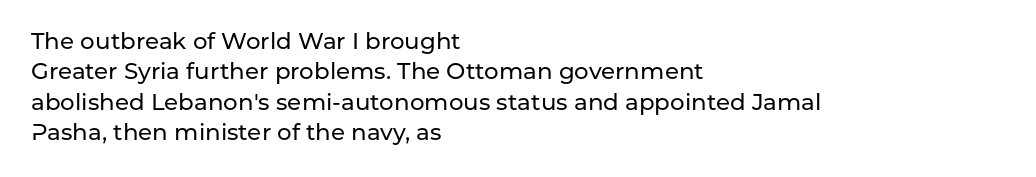
Q: Is the text italic (slanted)? A: No, it is upright.
Q: Is the text underlined? A: No.
Q: How is the paragraph aligned? A: Left-aligned.
Q: Is the spacing between letters normal or unusually wide? A: Normal.
Q: Is the spacing between lines tight, normal or loose? A: Normal.
